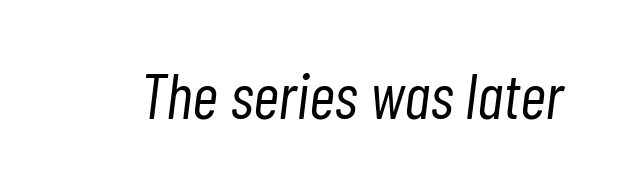
{"italic": "yes", "lean": "right", "slant_degrees": 7, "bold": "no", "weight": "light", "width": "condensed", "stroke_contrast": "low", "x_height": "medium", "monospaced": "no", "underline": "no", "letter_spacing": "normal", "letter_spacing_em": 0.0, "glyph_px": 64}
